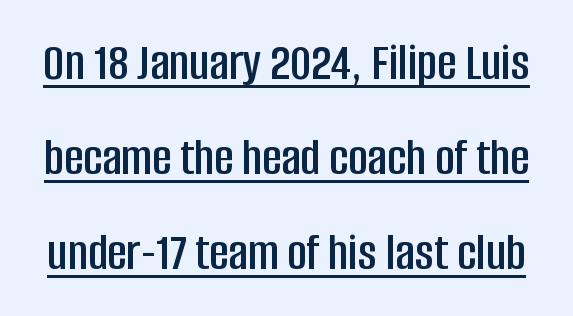
The image shows 53 px condensed sans-serif type, upright; set line spacing 1.79x, normal letter spacing, underlined; low stroke contrast and a large x-height.
